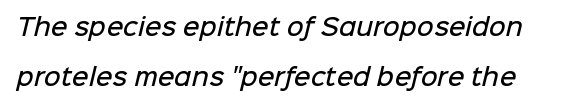
{"bold": "semi", "underline": "no", "line_spacing": "loose", "line_spacing_ratio": 2.16, "letter_spacing": "normal", "letter_spacing_em": 0.0, "glyph_px": 23}
